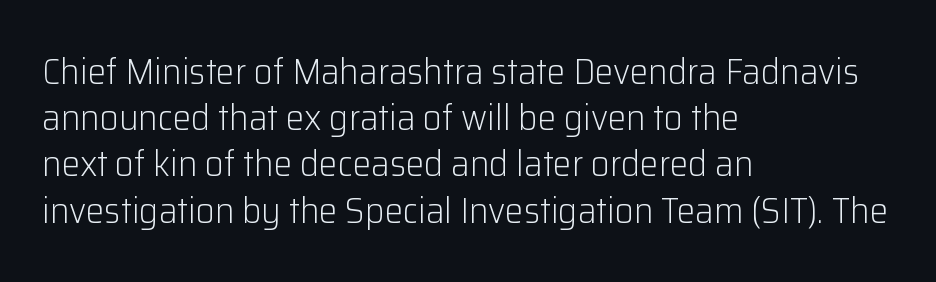
Nope, no serifs anywhere on these letters. Line spacing here is normal. The zone under the glyphs is completely vacant. Is the type heavy? It reads as light-to-regular instead. The lines in this sample share a left origin and differ only in where they stop.
